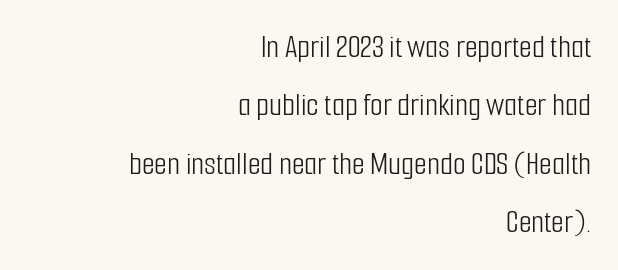
The image shows 33 px light, condensed sans-serif type, upright; set right-aligned, line spacing 1.77x, normal letter spacing, not underlined; low stroke contrast and a medium x-height.
